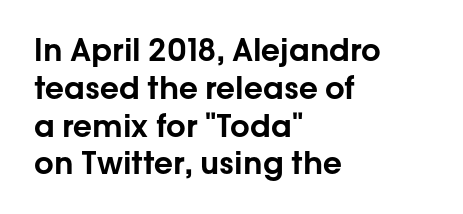
The rag falls on the right side of this text block. The face used here is proportionally spaced, like ordinary book or web type. The face used here is a sans, in the tradition of grotesques and geometrics. The type is set solid horizontally, with unmodified tracking.
